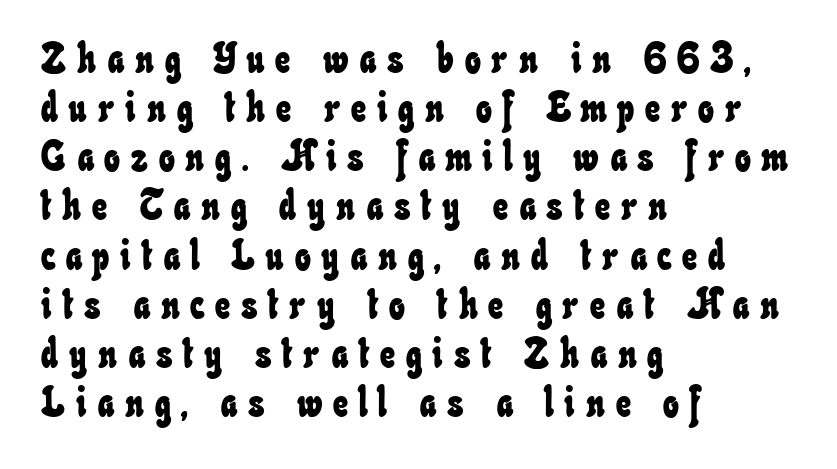
Lines of text with bare space underneath. Typeset ragged right — the left edge is the straight one. Note the varied advance widths — an 'i' is clearly narrower than an 'm'. In terms of letterspacing, this is a distinctly airy, spread setting.
